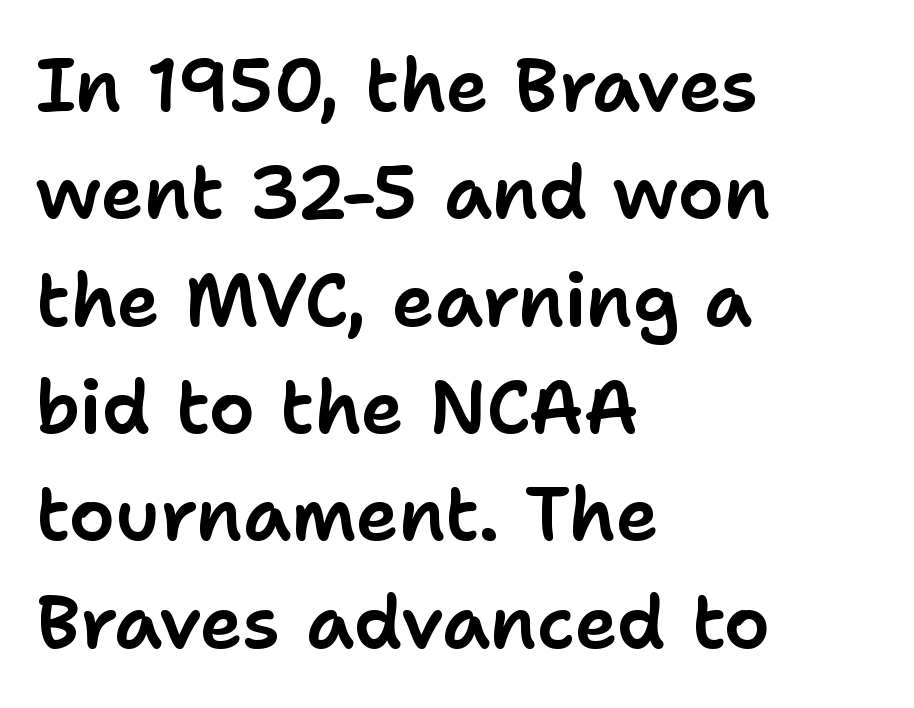
{"serif": "no", "italic": "no", "width": "normal", "stroke_contrast": "low", "x_height": "medium", "monospaced": "no", "underline": "no", "align": "left", "line_spacing": "normal", "line_spacing_ratio": 1.47, "letter_spacing": "normal", "letter_spacing_em": 0.0, "glyph_px": 73}
